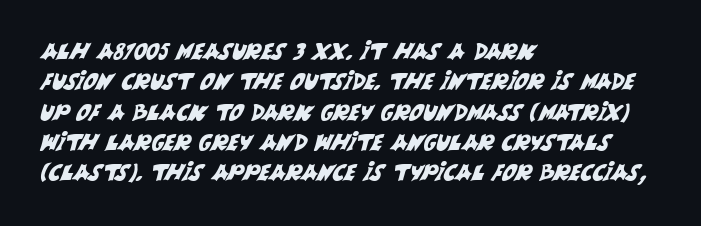
Anything drawn beneath the words? Only blank space. Inter-character spacing is left at the font's built-in metrics. Compared with a centered layout, this one pins lines to the left instead. Does the leading feel generous? No, just average.
